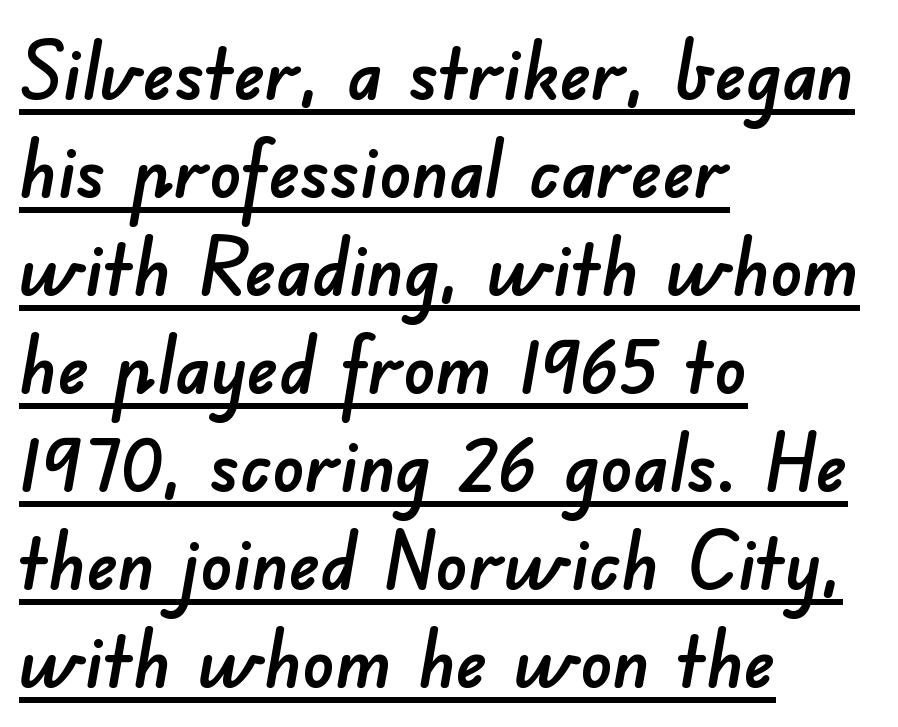
{"serif": "no", "width": "normal", "stroke_contrast": "low", "x_height": "small", "monospaced": "no", "underline": "yes", "align": "left", "line_spacing_ratio": 1.24, "letter_spacing": "normal", "letter_spacing_em": 0.0, "glyph_px": 79}
